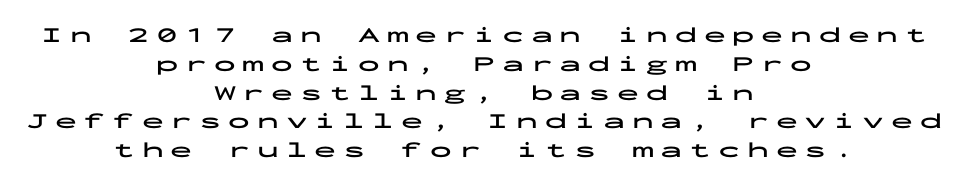
The image shows 22 px bold type, upright; set centered, normal line spacing (1.31x), unusually wide letter spacing (+0.31 em), not underlined.
